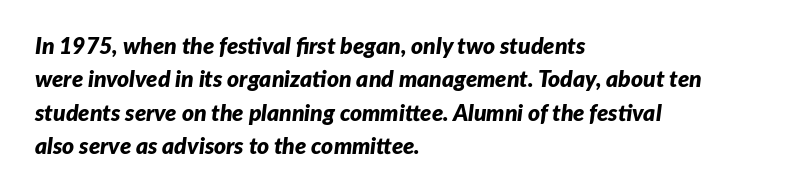
The space beneath each line is pristine and unruled. This block has exactly the height ordinary leading produces. The horizontal fit of the characters is conventional and even. Caption: bold face, heavy strokes. Posture: slanted.
